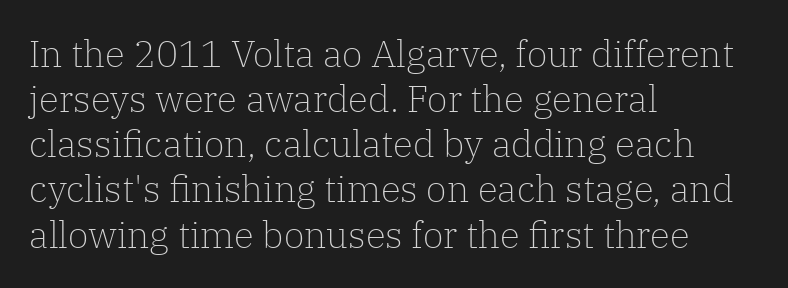
{"serif": "yes", "italic": "no", "bold": "no", "weight": "light", "width": "normal", "stroke_contrast": "low", "x_height": "medium", "monospaced": "no", "underline": "no", "align": "left", "line_spacing_ratio": 1.22, "letter_spacing": "normal", "letter_spacing_em": 0.0, "glyph_px": 37}
